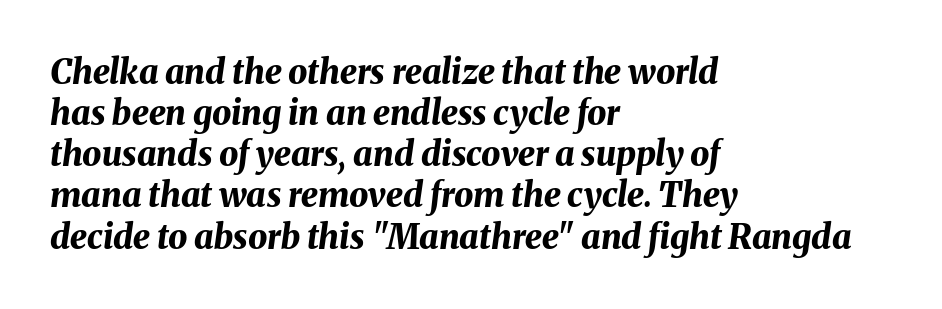
Q: Is the text bold? A: Yes.
Q: Is the text italic (slanted)? A: Yes, it leans right by about 8 degrees.
Q: Is the text underlined? A: No.
Q: How is the paragraph aligned? A: Left-aligned.
Q: Is the spacing between letters normal or unusually wide? A: Normal.
Q: Width (condensed, normal, or wide)? A: Normal.
Q: Stroke contrast? A: Medium.
Q: x-height? A: Medium.
Q: Monospaced? A: No.
